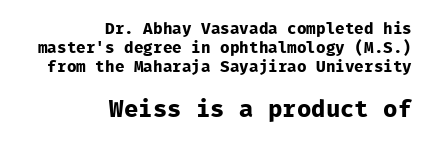
The image shows 24 px bold type, upright; set right-aligned, line spacing 1.2x, normal letter spacing, not underlined; the second (bottom) block is 1.5x larger.
